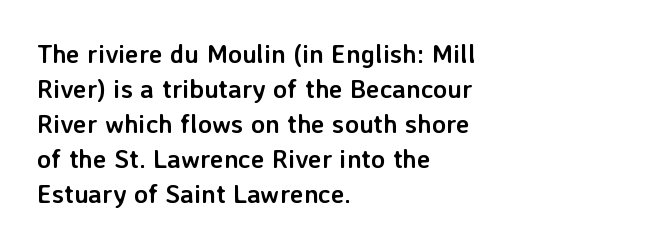
{"italic": "no", "bold": "yes", "underline": "no", "align": "left", "line_spacing": "normal", "line_spacing_ratio": 1.35, "letter_spacing": "normal", "letter_spacing_em": 0.0, "glyph_px": 26}
